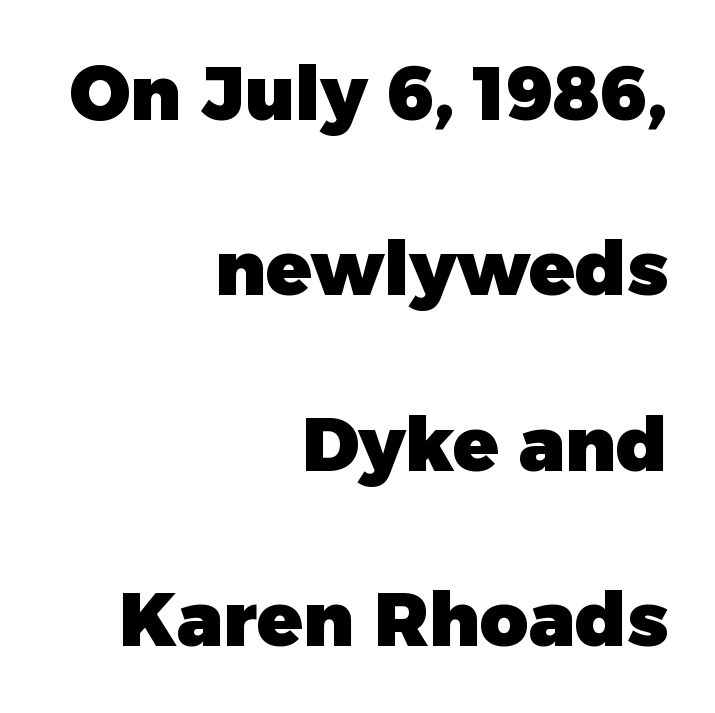
Q: Is the text bold? A: Yes.
Q: Is the text italic (slanted)? A: No, it is upright.
Q: Is the typeface a serif or a sans-serif typeface? A: Sans-serif.
Q: Is the text underlined? A: No.
Q: How is the paragraph aligned? A: Right-aligned.
Q: Is the spacing between letters normal or unusually wide? A: Normal.
Q: Is the spacing between lines tight, normal or loose? A: Loose.
Q: Width (condensed, normal, or wide)? A: Normal.
Q: Stroke contrast? A: Low.
Q: x-height? A: Medium.
Q: Monospaced? A: No.
